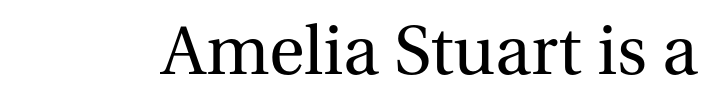
The image shows 73 px regular-weight serif type, upright; set normal letter spacing, not underlined; medium stroke contrast and a medium x-height.
